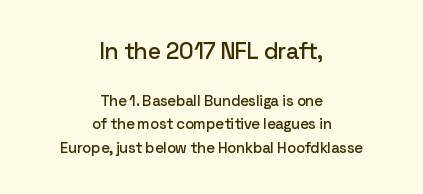
{"italic": "no", "underline": "no", "align": "center", "line_spacing": "normal", "line_spacing_ratio": 1.57, "letter_spacing": "normal", "letter_spacing_em": 0.0, "larger_block": "first", "size_ratio": 1.53, "glyph_px": 23}
